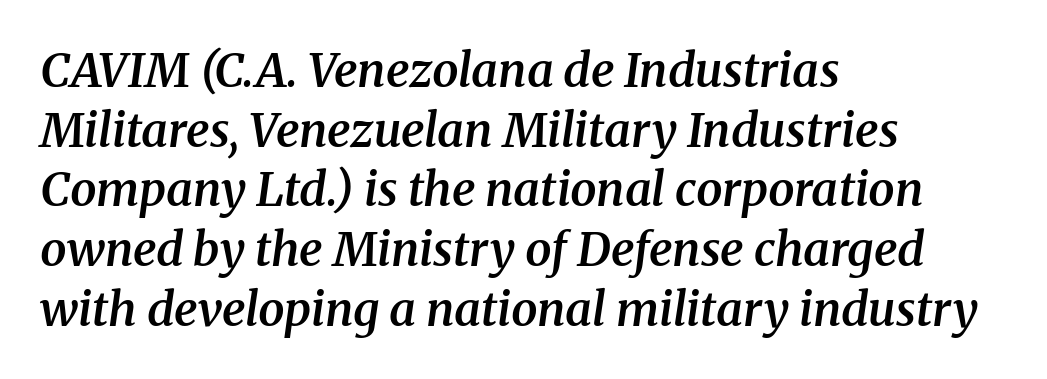
The image shows 47 px semibold serif type, italic (leaning right); set left-aligned, normal line spacing (1.27x), normal letter spacing, not underlined; medium stroke contrast and a medium x-height.
